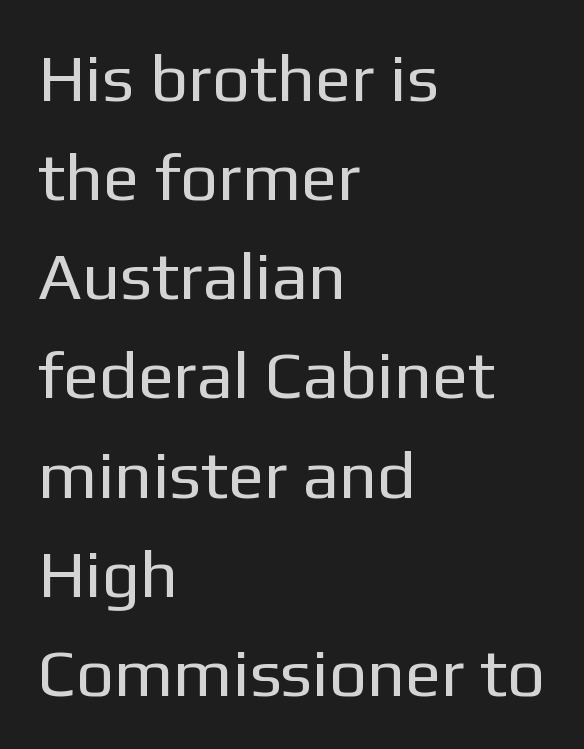
Q: Is the text bold? A: No.
Q: Is the text italic (slanted)? A: No, it is upright.
Q: Is the typeface a serif or a sans-serif typeface? A: Sans-serif.
Q: Is the text underlined? A: No.
Q: How is the paragraph aligned? A: Left-aligned.
Q: Is the spacing between letters normal or unusually wide? A: Normal.
Q: Is the spacing between lines tight, normal or loose? A: Normal.
Q: Width (condensed, normal, or wide)? A: Normal.
Q: Stroke contrast? A: Low.
Q: x-height? A: Medium.
Q: Monospaced? A: No.
